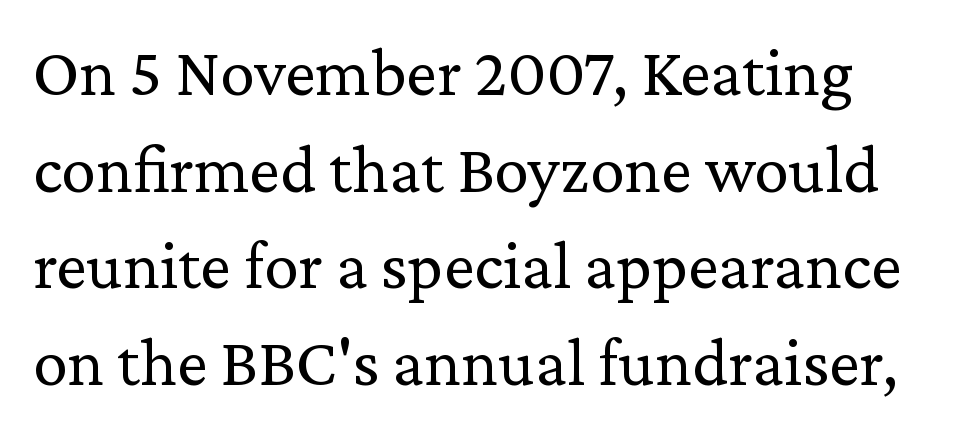
Layout note: lines flush left. You could call the tracking neutral — neither tight nor loose. Italic? Not at all — the glyphs are vertical. Typographically, this falls in the serif category.
